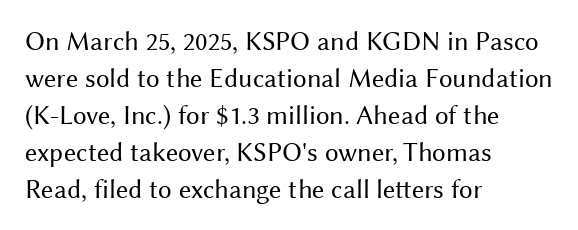
Reading down the block, your eye returns to a fixed left position each line. Tall strokes in this sample are plumb rather than angled. The rendering uses a moderate line-height, typical for paragraphs. This is not heavy type; no bold has been used. Any mark beneath the type? The region is blank. Each word holds together tightly as a unit, with standard inter-letter gaps.
